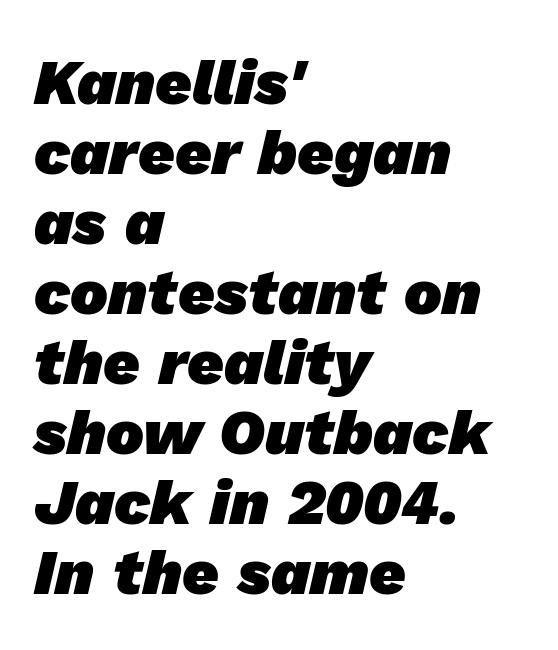
The image shows 63 px heavy sans-serif type; set left-aligned, tight line spacing (1.11x), normal letter spacing, not underlined; low stroke contrast and a medium x-height.
